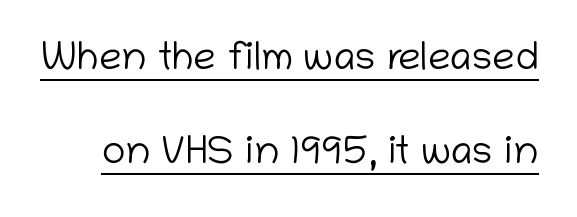
The face used here is proportionally spaced, like ordinary book or web type. Interline gaps are noticeably wide in this sample. Spacing between characters is what you'd get straight out of the box. No letter is thick-stroked: the sample isn't bold.
